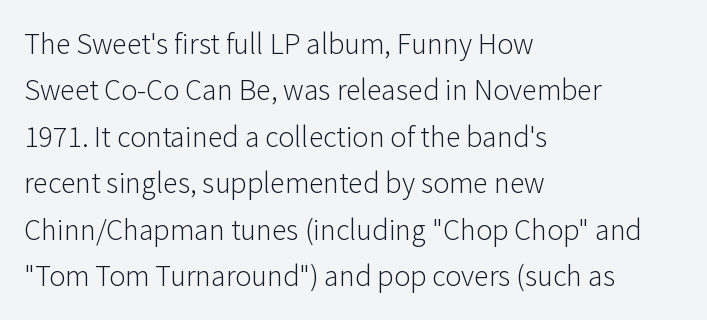
Q: Is the text bold? A: No.
Q: Is the text italic (slanted)? A: No, it is upright.
Q: Is the typeface a serif or a sans-serif typeface? A: Sans-serif.
Q: Is the text underlined? A: No.
Q: How is the paragraph aligned? A: Left-aligned.
Q: Is the spacing between letters normal or unusually wide? A: Normal.
Q: Is the spacing between lines tight, normal or loose? A: Normal.
Q: Width (condensed, normal, or wide)? A: Normal.
Q: Stroke contrast? A: Low.
Q: x-height? A: Medium.
Q: Monospaced? A: No.
